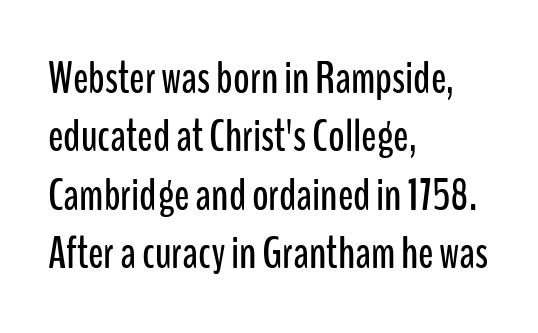
Interline gaps are of average width in this sample. Honestly, the letter spacing is just normal — you wouldn't notice it. You could not count columns in this text — the font is proportionally spaced. Teacher's note: observe the even left margin — that is flush-left alignment. Type without underlining.
